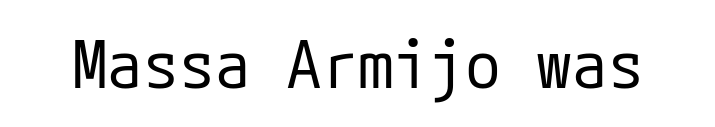
Q: Is the text bold? A: No.
Q: Is the text italic (slanted)? A: No, it is upright.
Q: Is the typeface a serif or a sans-serif typeface? A: Sans-serif.
Q: Is the text underlined? A: No.
Q: Is the spacing between letters normal or unusually wide? A: Normal.
Q: Width (condensed, normal, or wide)? A: Normal.
Q: Stroke contrast? A: Low.
Q: x-height? A: Medium.
